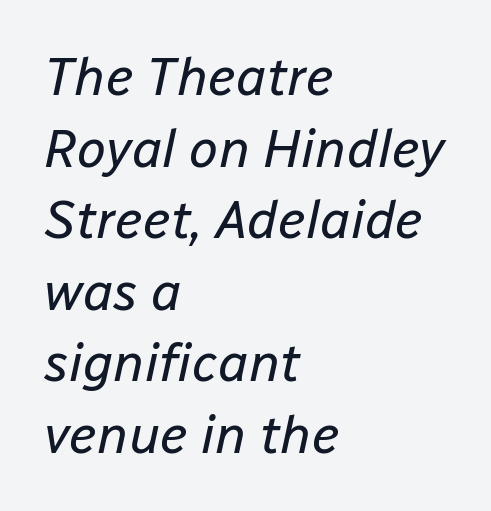
The image shows 53 px regular-weight type, italic (leaning right); set left-aligned, normal line spacing (1.35x), normal letter spacing, not underlined; low stroke contrast and a medium x-height.
